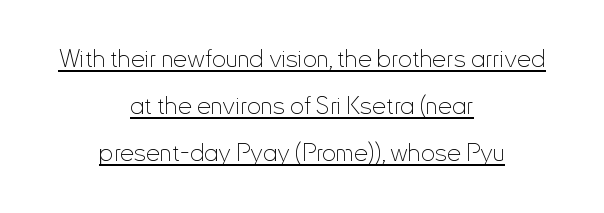
The image shows 25 px text type, upright; set centered, line spacing 1.89x, normal letter spacing, underlined.
